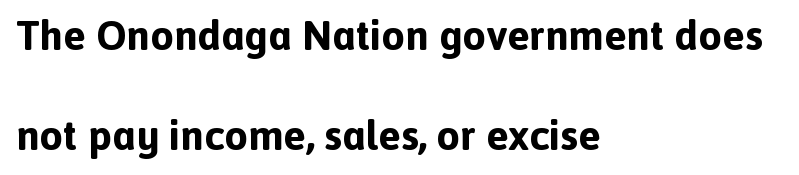
Q: Is the text bold? A: Yes.
Q: Is the text italic (slanted)? A: No, it is upright.
Q: Is the typeface a serif or a sans-serif typeface? A: Sans-serif.
Q: Is the text underlined? A: No.
Q: How is the paragraph aligned? A: Left-aligned.
Q: Is the spacing between letters normal or unusually wide? A: Normal.
Q: Is the spacing between lines tight, normal or loose? A: Loose.
Q: Width (condensed, normal, or wide)? A: Normal.
Q: x-height? A: Medium.
Q: Monospaced? A: No.
